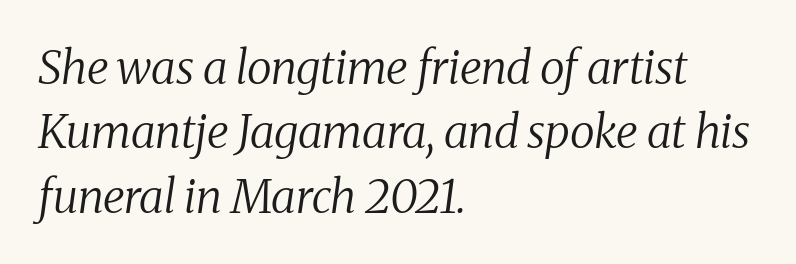
The image shows 46 px regular-weight serif type, italic (leaning right); set left-aligned, normal line spacing (1.4x), normal letter spacing, not underlined; medium stroke contrast and a medium x-height.
